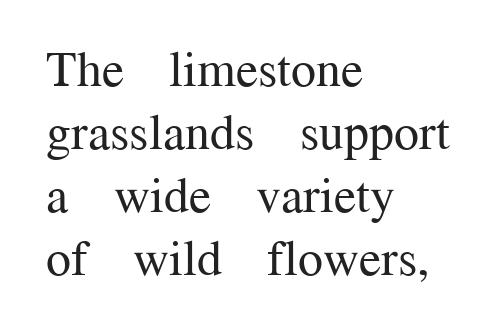
{"serif": "yes", "italic": "no", "bold": "no", "weight": "regular", "width": "normal", "stroke_contrast": "medium", "x_height": "medium", "monospaced": "no", "underline": "no", "align": "left", "line_spacing": "normal", "line_spacing_ratio": 1.26, "letter_spacing": "normal", "letter_spacing_em": 0.0, "glyph_px": 50}
